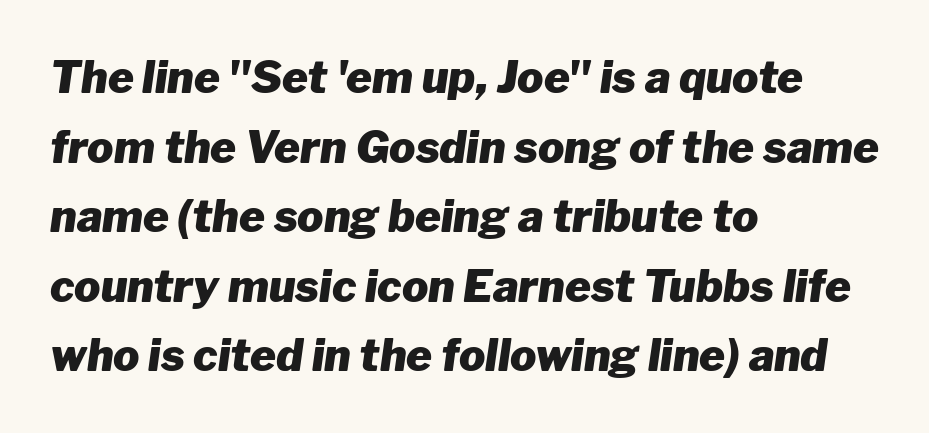
The image shows 44 px heavy type, italic (leaning right); set left-aligned, normal line spacing (1.58x), normal letter spacing, not underlined; low stroke contrast and a medium x-height.
